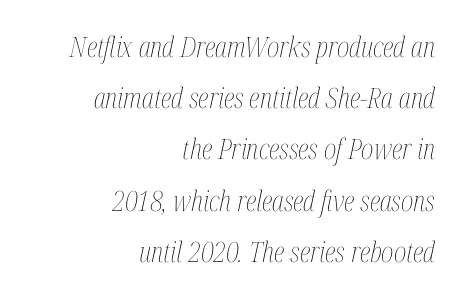
Q: Is the text bold? A: No.
Q: Is the text italic (slanted)? A: Yes, it leans right by about 12 degrees.
Q: Is the text underlined? A: No.
Q: How is the paragraph aligned? A: Right-aligned.
Q: Is the spacing between letters normal or unusually wide? A: Normal.
Q: Width (condensed, normal, or wide)? A: Condensed.
Q: Stroke contrast? A: Medium.
Q: x-height? A: Medium.
Q: Monospaced? A: No.
